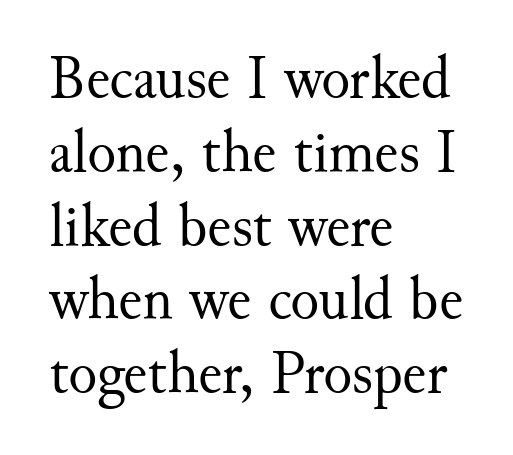
{"serif": "yes", "italic": "no", "bold": "no", "weight": "regular", "width": "normal", "stroke_contrast": "medium", "x_height": "small", "monospaced": "no", "underline": "no", "align": "left", "line_spacing_ratio": 1.23, "letter_spacing": "normal", "letter_spacing_em": 0.0, "glyph_px": 60}
